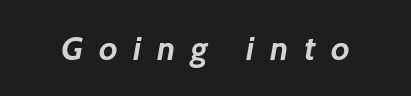
Spacing verdict: proportional, widths tailored to each character. Short note: letters widely spaced. Unlike a traditional serif, this face leaves its strokes unadorned. Its strokes are broad and dark, the hallmark of bold type. This rendering features lettering with no underline.
